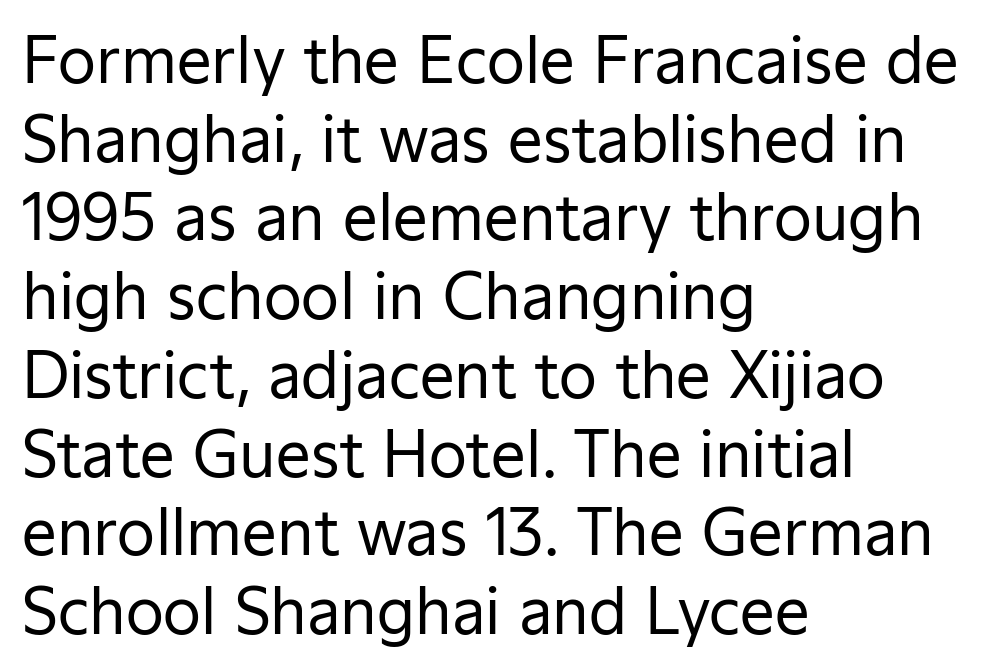
The image shows 62 px regular-weight sans-serif type, upright; set left-aligned, normal line spacing (1.27x), normal letter spacing, not underlined; low stroke contrast and a medium x-height.
